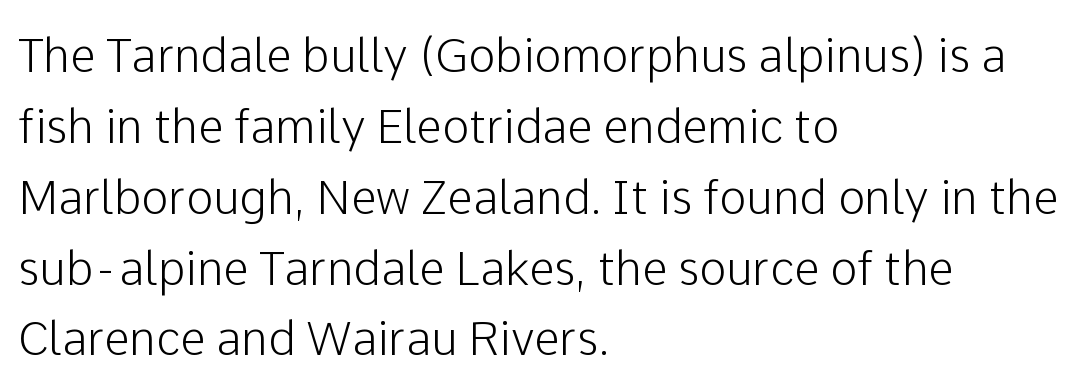
The image shows 46 px sans-serif type, upright; set left-aligned, normal line spacing (1.54x), normal letter spacing, not underlined; low stroke contrast and a medium x-height.
